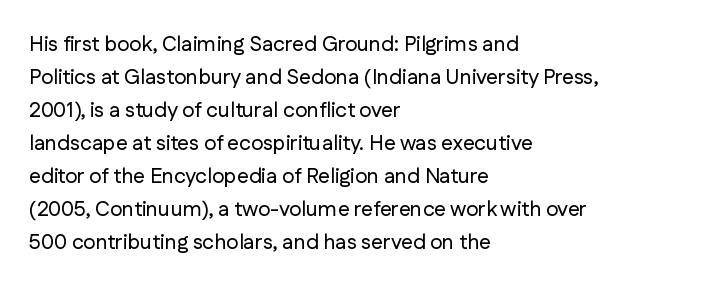
{"italic": "no", "underline": "no", "align": "left", "line_spacing": "normal", "line_spacing_ratio": 1.57, "letter_spacing": "normal", "letter_spacing_em": 0.0, "glyph_px": 21}
